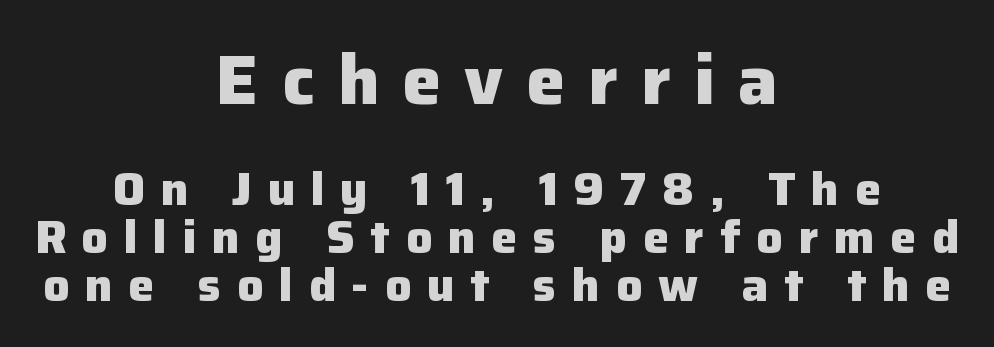
Q: Is the text bold? A: Yes.
Q: Is the text italic (slanted)? A: No, it is upright.
Q: Is the typeface a serif or a sans-serif typeface? A: Sans-serif.
Q: Is the text underlined? A: No.
Q: How is the paragraph aligned? A: Centered.
Q: Is the spacing between letters normal or unusually wide? A: Unusually wide.
Q: Is the spacing between lines tight, normal or loose? A: Tight.
Q: Which block of text is set in a larger size, the first (top) or the second (bottom)? A: The first (top) one.
Q: Width (condensed, normal, or wide)? A: Normal.
Q: Stroke contrast? A: Low.
Q: x-height? A: Medium.
Q: Monospaced? A: No.
